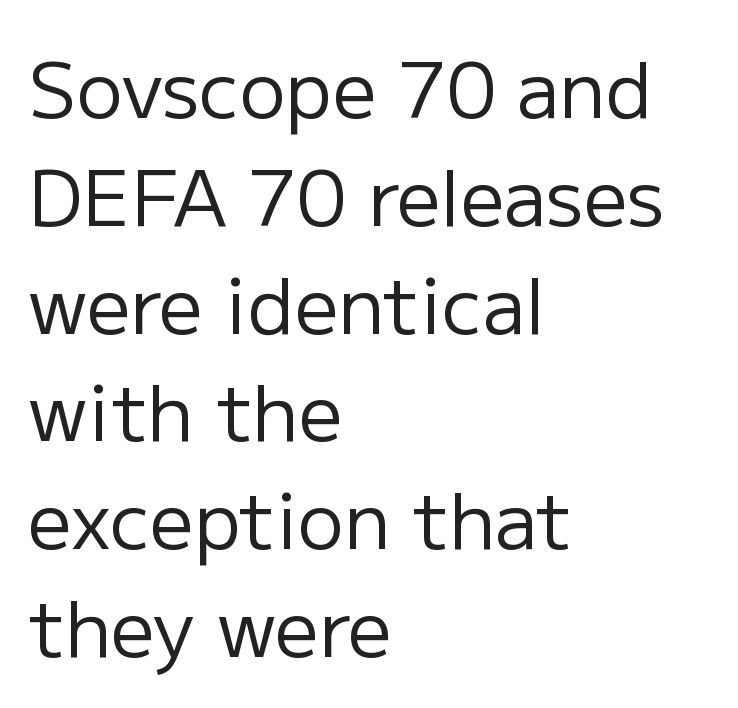
If you drew a ruler down the left edge, every line would touch it. When letters stand straight like this, we call the style roman or upright. This is sans-serif lettering, the kind often seen on screens and signage. The passage shown is typed in a proportional face where columns would drift.
